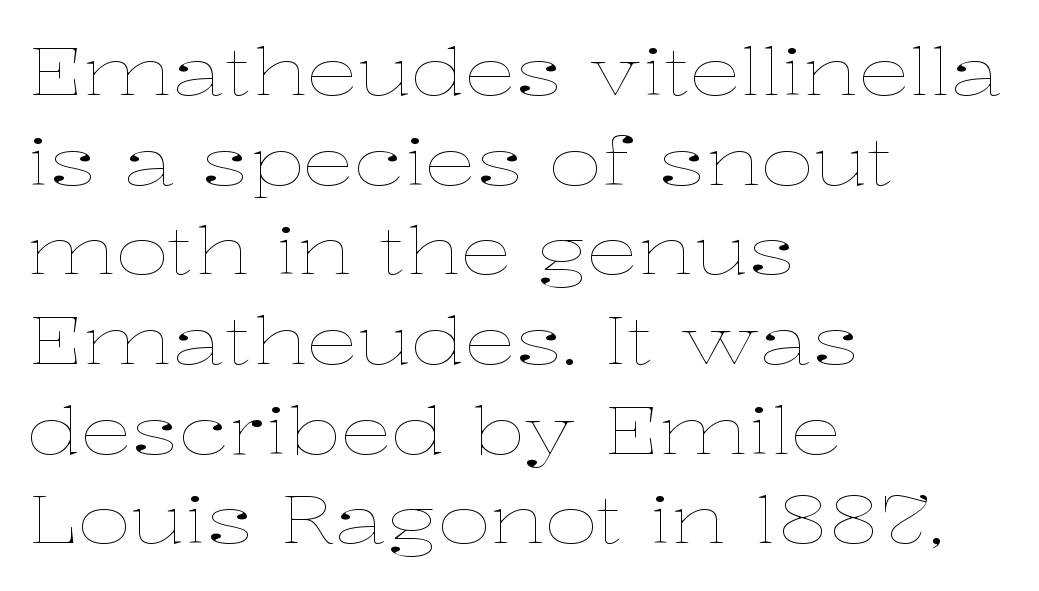
The image shows 65 px thin, wide type, upright; set left-aligned, normal line spacing (1.38x), normal letter spacing, not underlined; low stroke contrast and a medium x-height.
